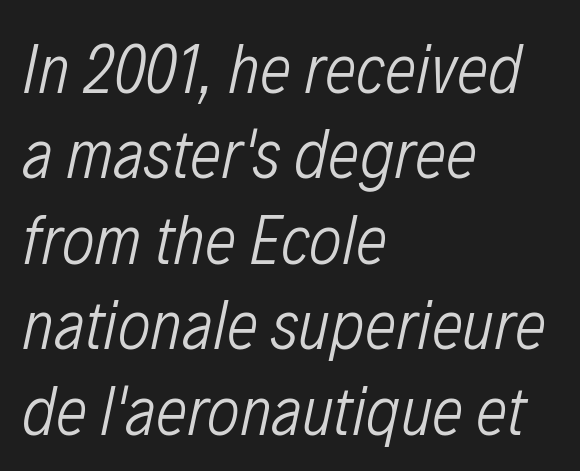
The image shows 70 px light, condensed type, italic (leaning right); set left-aligned, line spacing 1.22x, normal letter spacing, not underlined; low stroke contrast and a medium x-height.
